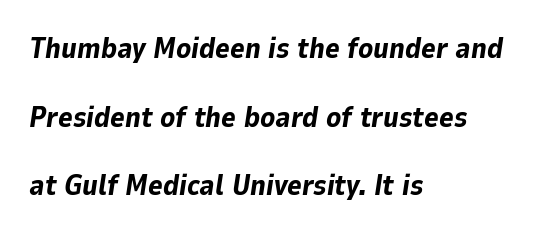
These lines keep a tight, regular rhythm from letter to letter. Slanted lettering throughout. Line beginnings align vertically; line endings do not. Summary of vertical rhythm: relaxed, with wide interline spacing. You could not count columns in this text — the font is proportionally spaced.
